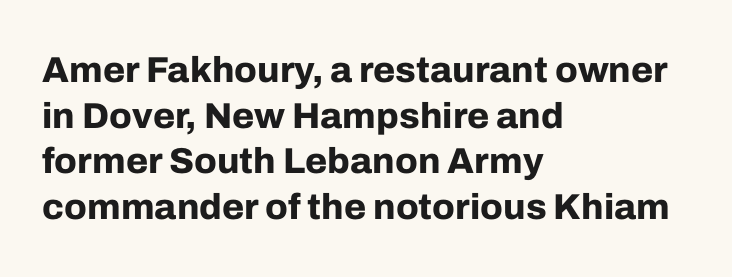
Look at the tracking — it's just the regular setting, nothing added. The glyphs are unaccompanied by any horizontal stroke below them. These lines are rendered in a variable-pitch font. The passage is arranged the way most books set body copy — flush left. Posture: straight, roman, zero tilt.
